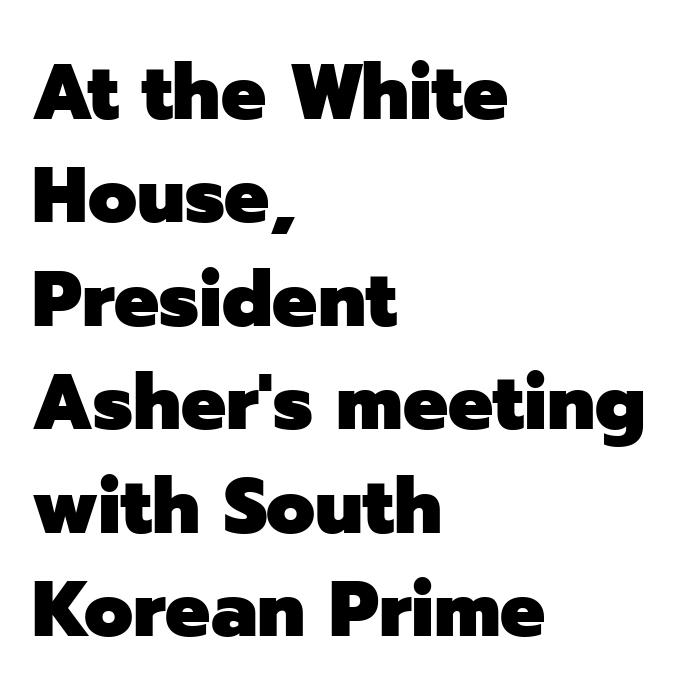
Q: Is the text bold? A: Yes.
Q: Is the text italic (slanted)? A: No, it is upright.
Q: Is the typeface a serif or a sans-serif typeface? A: Sans-serif.
Q: Is the text underlined? A: No.
Q: How is the paragraph aligned? A: Left-aligned.
Q: Is the spacing between letters normal or unusually wide? A: Normal.
Q: Is the spacing between lines tight, normal or loose? A: Normal.
Q: Width (condensed, normal, or wide)? A: Normal.
Q: Stroke contrast? A: Low.
Q: x-height? A: Medium.
Q: Monospaced? A: No.
